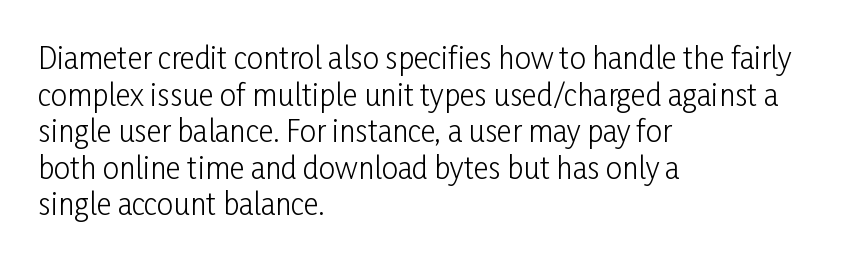
Q: Is the text bold? A: No.
Q: Is the text italic (slanted)? A: No, it is upright.
Q: Is the typeface a serif or a sans-serif typeface? A: Sans-serif.
Q: Is the text underlined? A: No.
Q: How is the paragraph aligned? A: Left-aligned.
Q: Is the spacing between letters normal or unusually wide? A: Normal.
Q: Is the spacing between lines tight, normal or loose? A: Normal.
Q: Width (condensed, normal, or wide)? A: Condensed.
Q: Stroke contrast? A: Low.
Q: x-height? A: Medium.
Q: Monospaced? A: No.
